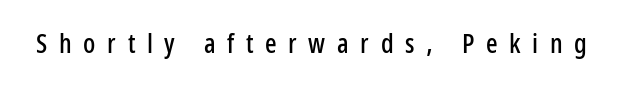
Q: Is the text italic (slanted)? A: No, it is upright.
Q: Is the text underlined? A: No.
Q: Is the spacing between letters normal or unusually wide? A: Unusually wide.
